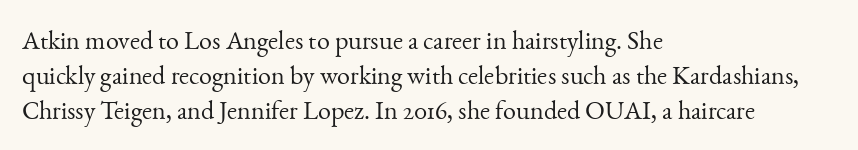
{"italic": "no", "bold": "no", "underline": "no", "align": "left", "line_spacing": "normal", "line_spacing_ratio": 1.35, "letter_spacing": "normal", "letter_spacing_em": 0.0, "glyph_px": 26}
